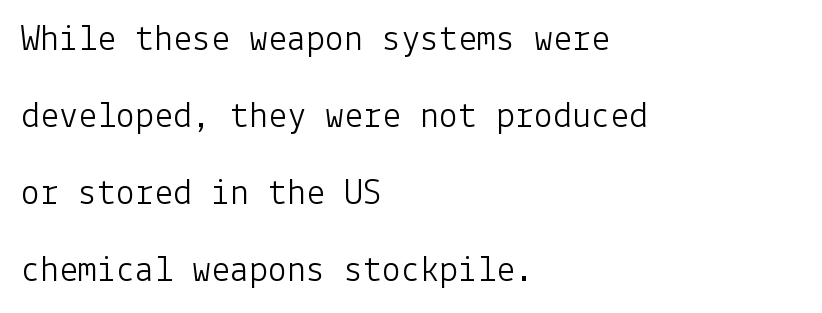
Each word holds together tightly as a unit, with standard inter-letter gaps. A student would call this left alignment; a typographer would say flush left, rag right. This is the regular roman posture of the typeface. Anything drawn beneath the words? Only blank space. Vertical stems look standard width or narrower in stroke.
